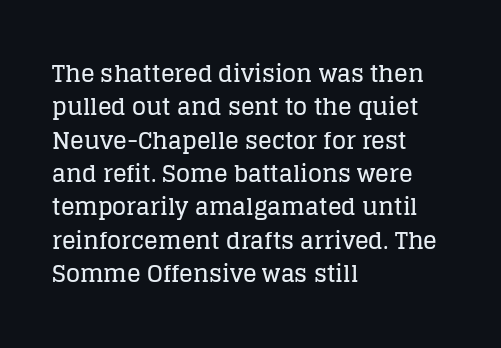
Q: Is the text italic (slanted)? A: No, it is upright.
Q: Is the text underlined? A: No.
Q: How is the paragraph aligned? A: Left-aligned.
Q: Is the spacing between letters normal or unusually wide? A: Normal.
Q: Is the spacing between lines tight, normal or loose? A: Normal.
